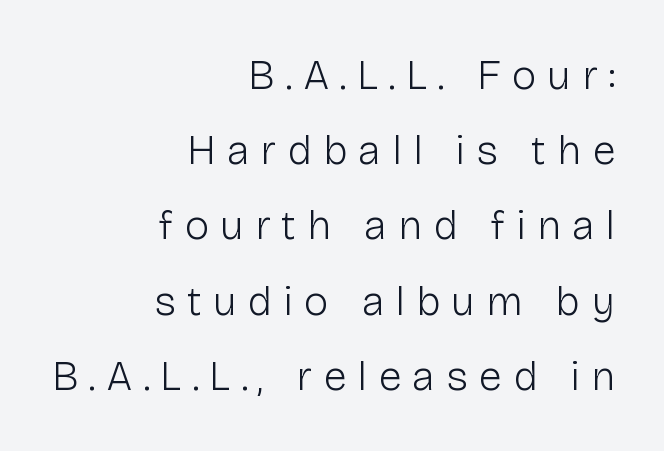
The image shows 42 px light sans-serif type, upright; set right-aligned, line spacing 1.79x, unusually wide letter spacing (+0.26 em), not underlined; low stroke contrast and a medium x-height.
